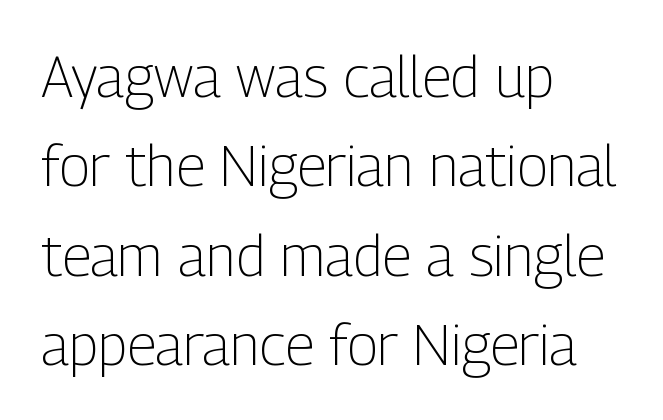
Q: Is the text bold? A: No.
Q: Is the text italic (slanted)? A: No, it is upright.
Q: Is the typeface a serif or a sans-serif typeface? A: Sans-serif.
Q: Is the text underlined? A: No.
Q: How is the paragraph aligned? A: Left-aligned.
Q: Is the spacing between letters normal or unusually wide? A: Normal.
Q: Is the spacing between lines tight, normal or loose? A: Normal.
Q: Width (condensed, normal, or wide)? A: Condensed.
Q: Stroke contrast? A: Low.
Q: x-height? A: Medium.
Q: Monospaced? A: No.
